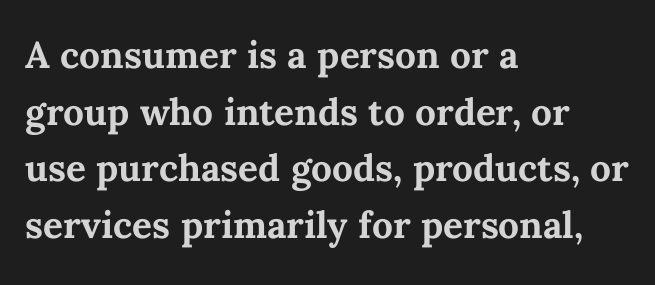
The image shows 37 px bold type, upright; set left-aligned, normal line spacing (1.53x), normal letter spacing, not underlined; medium stroke contrast and a medium x-height.
